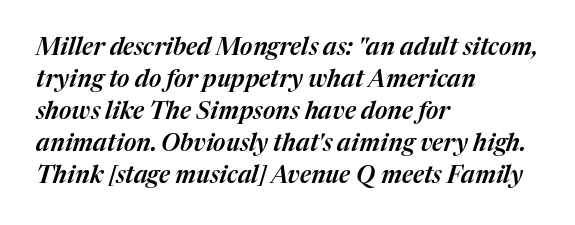
This is oblique type, the kind used for emphasis or titles. The rows are spaced the way most documents space them. All the whitespace from short lines collects on the right. Rule under the text: the space is simply empty. The tracking reads as untouched default to a designer's eye.
